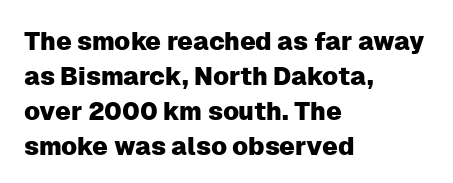
Q: Is the text italic (slanted)? A: No, it is upright.
Q: Is the text underlined? A: No.
Q: How is the paragraph aligned? A: Left-aligned.
Q: Is the spacing between letters normal or unusually wide? A: Normal.
Q: Is the spacing between lines tight, normal or loose? A: Normal.
